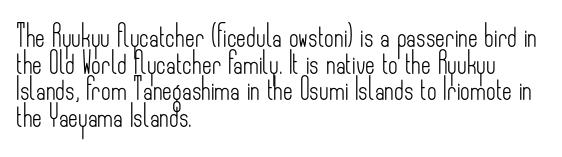
The image shows 21 px text type, upright; set left-aligned, normal line spacing (1.27x), normal letter spacing, not underlined.
